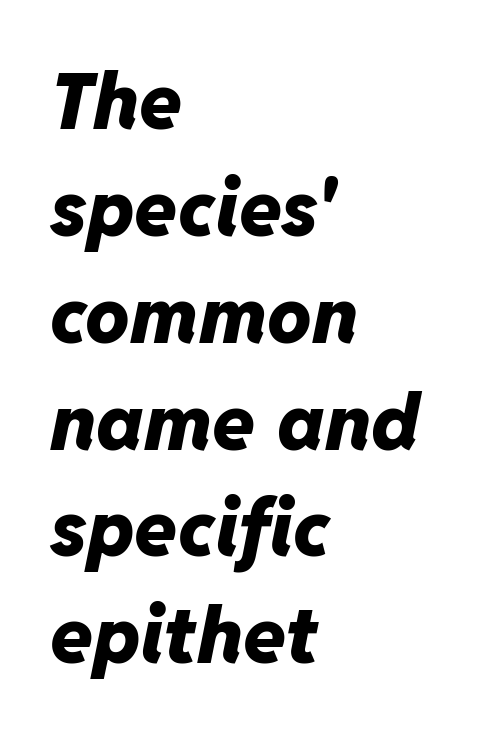
{"italic": "yes", "lean": "right", "slant_degrees": 11, "bold": "yes", "weight": "heavy", "width": "normal", "stroke_contrast": "low", "x_height": "medium", "monospaced": "no", "underline": "no", "align": "left", "line_spacing": "normal", "line_spacing_ratio": 1.37, "letter_spacing": "normal", "letter_spacing_em": 0.0, "glyph_px": 78}
